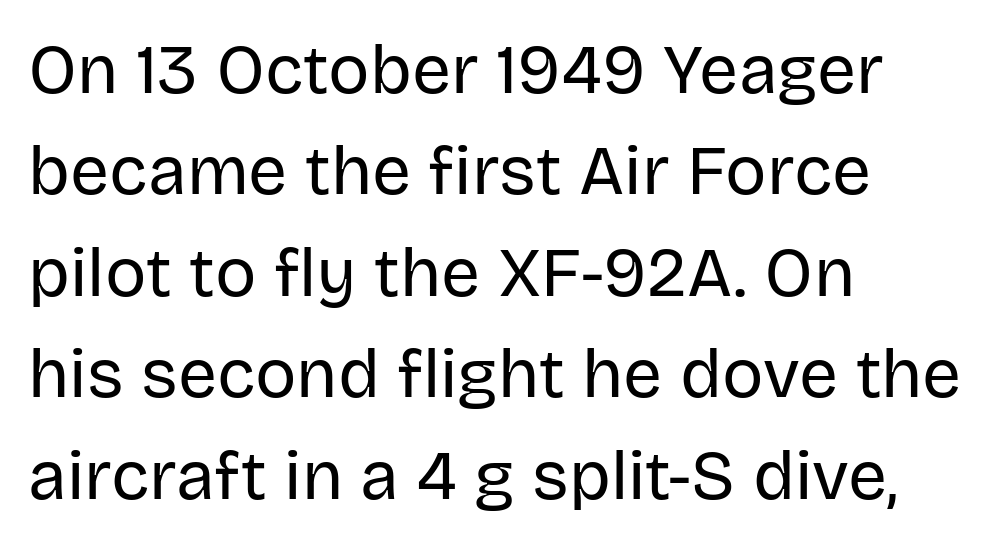
{"serif": "no", "italic": "no", "bold": "no", "weight": "regular", "width": "normal", "stroke_contrast": "low", "x_height": "large", "monospaced": "no", "underline": "no", "align": "left", "line_spacing": "normal", "line_spacing_ratio": 1.47, "letter_spacing": "normal", "letter_spacing_em": 0.0, "glyph_px": 69}
